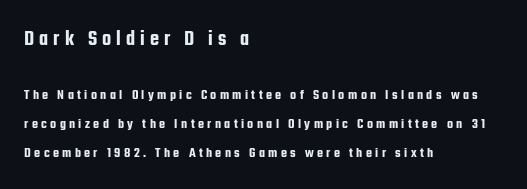
The image shows 21 px text type, upright; set left-aligned, loose line spacing (2.09x), unusually wide letter spacing (+0.24 em), not underlined; the first (top) block is 1.5x larger.
